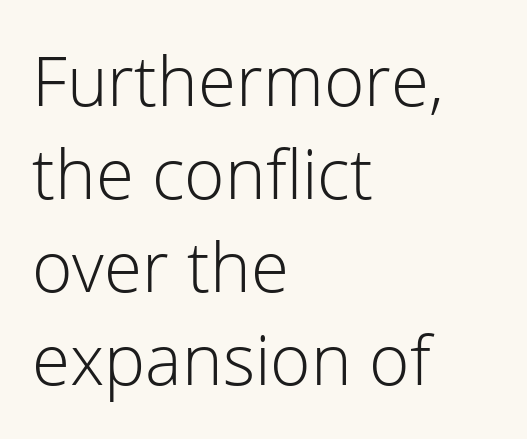
Q: Is the text bold? A: No.
Q: Is the text italic (slanted)? A: No, it is upright.
Q: Is the typeface a serif or a sans-serif typeface? A: Sans-serif.
Q: Is the text underlined? A: No.
Q: How is the paragraph aligned? A: Left-aligned.
Q: Is the spacing between letters normal or unusually wide? A: Normal.
Q: Is the spacing between lines tight, normal or loose? A: Normal.
Q: Width (condensed, normal, or wide)? A: Normal.
Q: Stroke contrast? A: Low.
Q: x-height? A: Medium.
Q: Monospaced? A: No.
